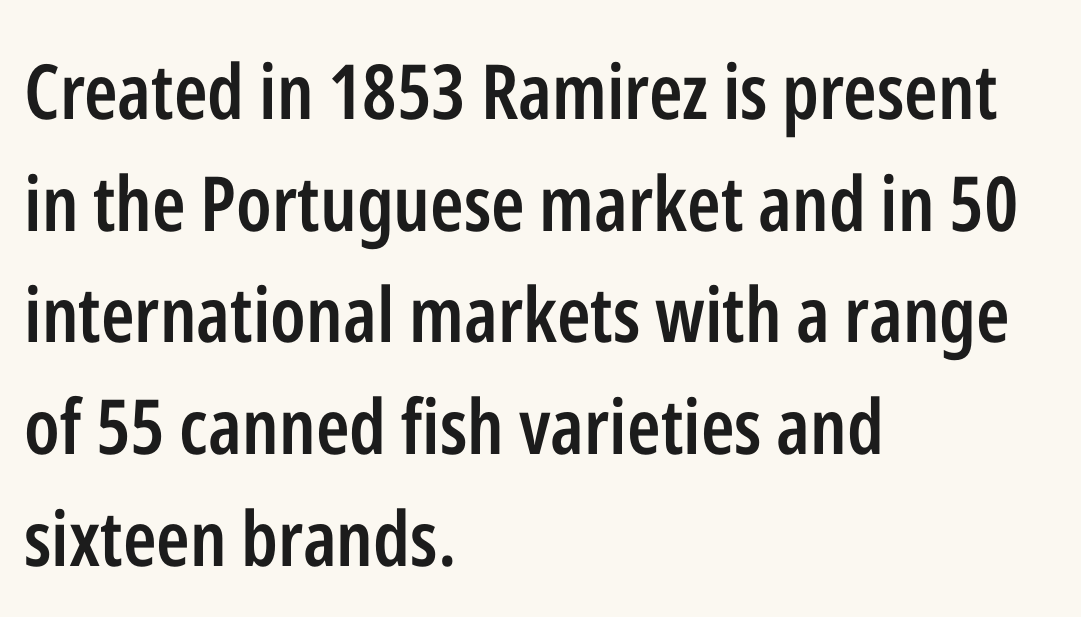
Compared with typical paragraphs, the rows here are spaced about the same. Emphasis by weight is partial: semibold. Look at the bottom of the vertical strokes: they stop flat, with no serifs. Upright lettering throughout. Line starts are locked; line ends wander.
